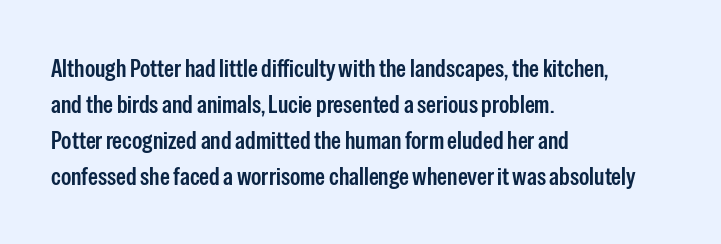
No italicization has been applied; the sample stays upright. How heavy is the stroke? Medium-heavy — a semibold, shy of bold. Default kerning and tracking; the words read as compact shapes. In CSS terms this would be text-align: left. Line spacing here is normal. The specimen omits any rule beneath the text block's lines.
